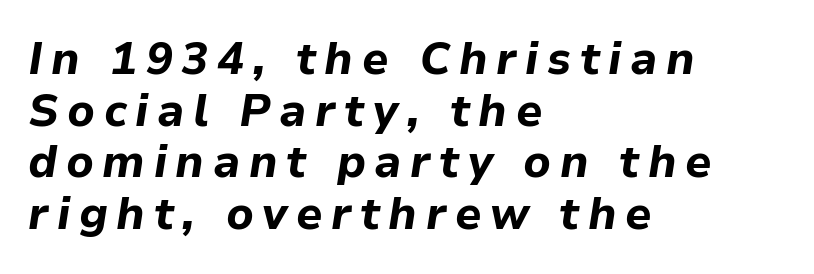
{"italic": "yes", "lean": "right", "slant_degrees": 9, "bold": "yes", "weight": "bold", "width": "normal", "stroke_contrast": "low", "x_height": "medium", "monospaced": "no", "underline": "no", "align": "left", "line_spacing": "tight", "line_spacing_ratio": 1.15, "glyph_px": 45}
